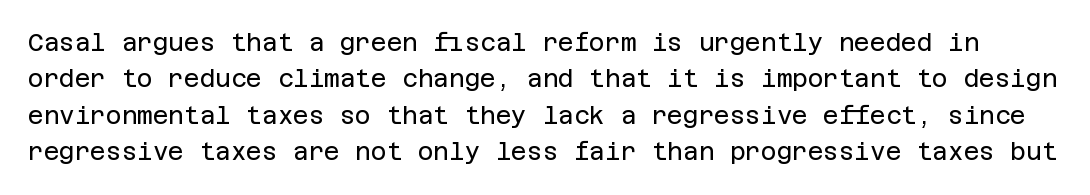
The image shows 24 px text type, upright; set normal line spacing (1.52x), normal letter spacing, not underlined.
